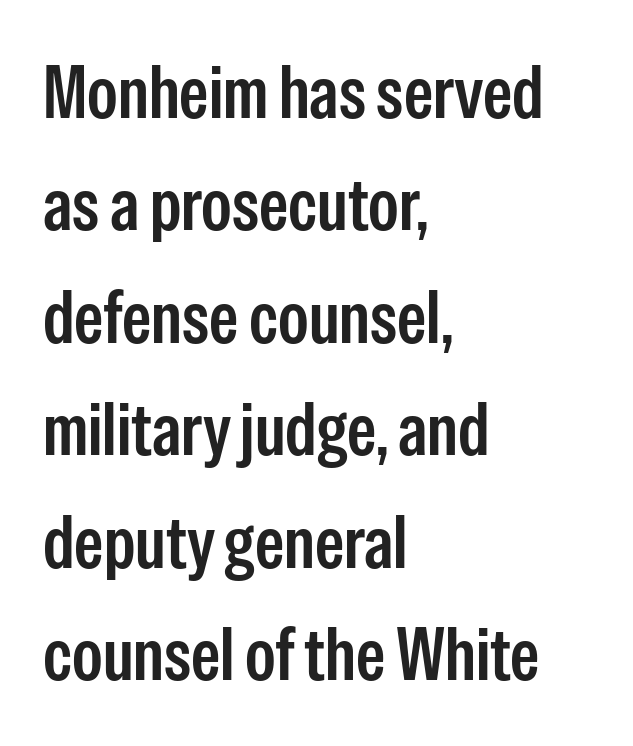
The image shows 74 px semibold, condensed sans-serif type, upright; set left-aligned, normal line spacing (1.52x), normal letter spacing, not underlined; low stroke contrast and a medium x-height.
